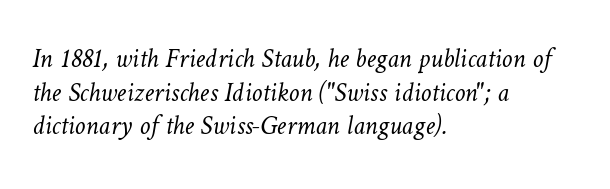
Q: Is the text bold? A: No.
Q: Is the text underlined? A: No.
Q: How is the paragraph aligned? A: Left-aligned.
Q: Is the spacing between letters normal or unusually wide? A: Normal.
Q: Is the spacing between lines tight, normal or loose? A: Normal.
